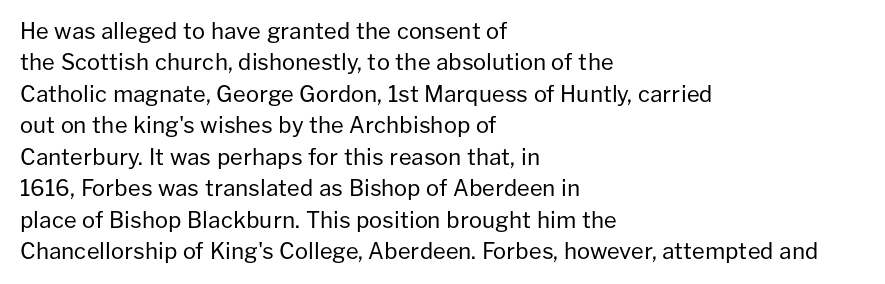
The image shows 22 px text type, upright; set left-aligned, normal line spacing (1.43x), normal letter spacing, not underlined.
